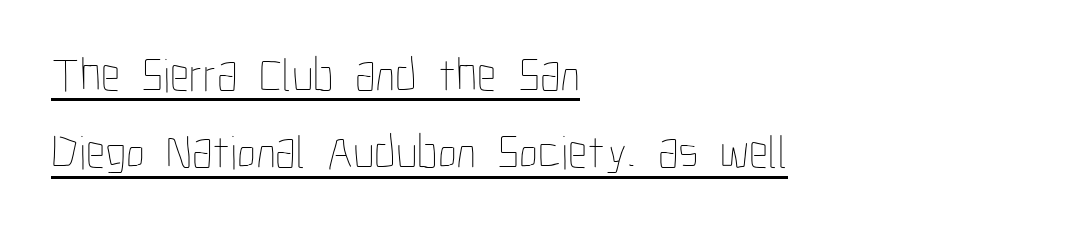
The image shows 48 px thin, condensed type, upright; set left-aligned, normal line spacing (1.61x), normal letter spacing, underlined; low stroke contrast and a medium x-height.
